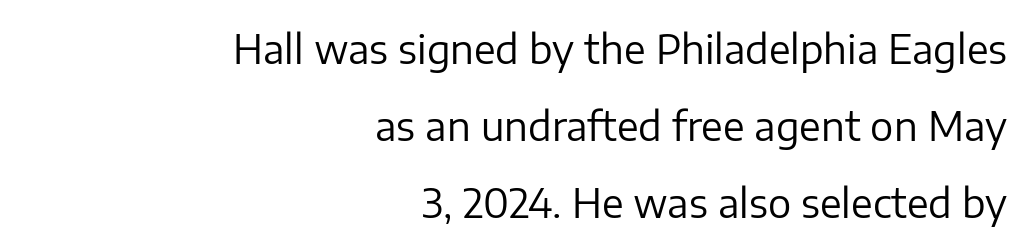
You can tell from the bare stems that sans-serif type was used. Looks like regular typesetting: each glyph gets only the width it needs. The rendering uses a large line-height, opening up the rows. Stems and bowls with no extra thickness — not bold.
